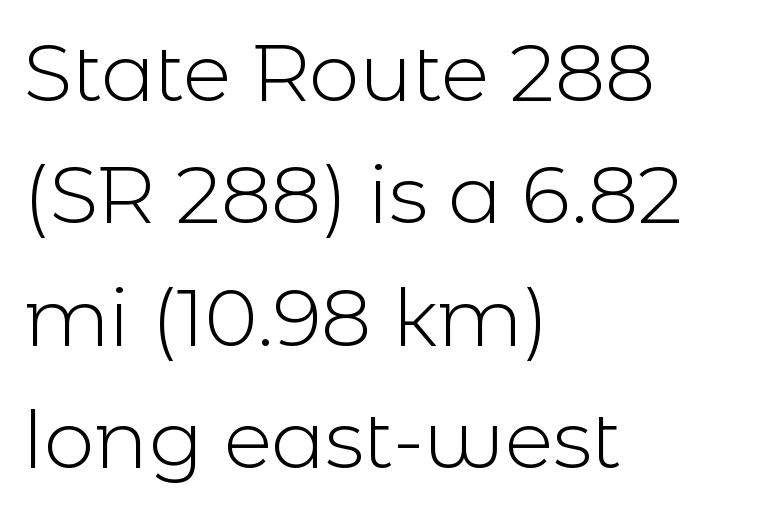
The image shows 80 px light sans-serif type, upright; set left-aligned, normal line spacing (1.53x), normal letter spacing, not underlined; a medium x-height.
